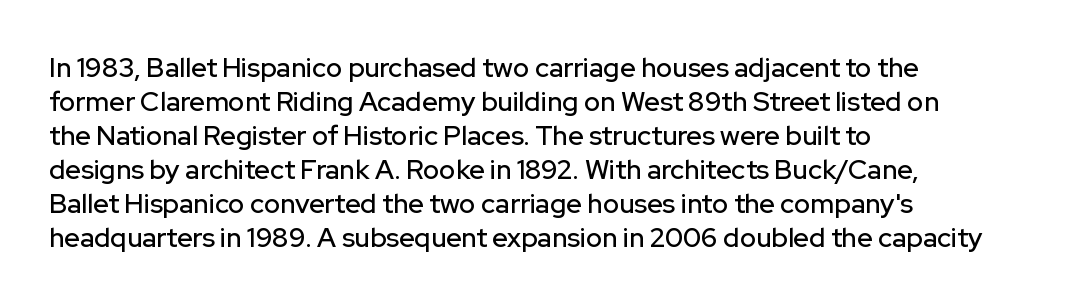
The image shows 27 px text type, upright; set left-aligned, normal line spacing (1.26x), normal letter spacing, not underlined.
